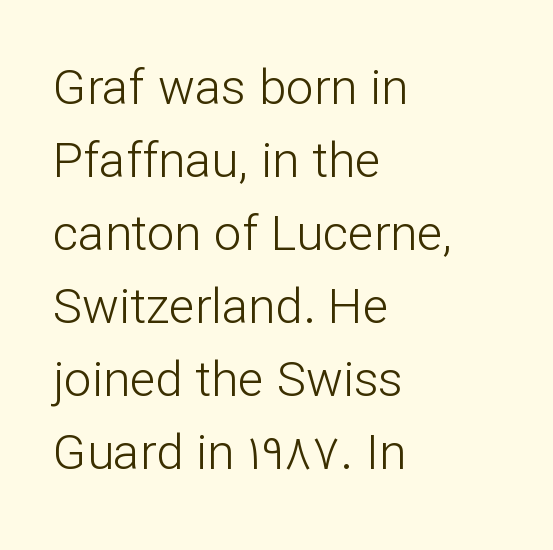
The image shows 49 px light sans-serif type, upright; set left-aligned, normal line spacing (1.49x), normal letter spacing, not underlined; low stroke contrast and a medium x-height.
